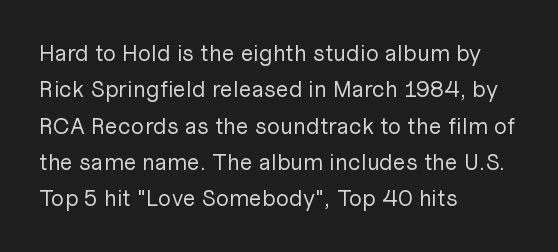
The image shows 23 px text type, upright; set left-aligned, normal line spacing (1.58x), normal letter spacing, not underlined.
